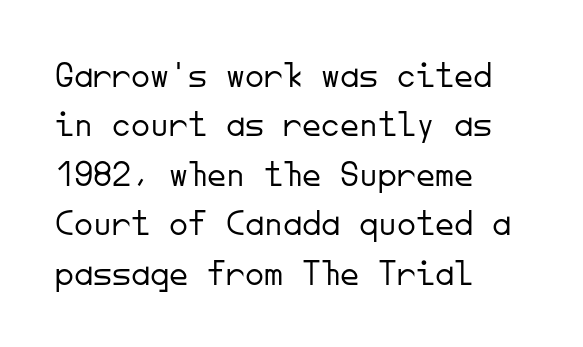
Every character here occupies the same horizontal width, giving the sample a typewriter-like rhythm. The typeface chosen for these lines omits serifs. The specimen reads as upright at a glance. This sample keeps an unexceptional amount of space between lines. The passage shown is not underscored anywhere.
